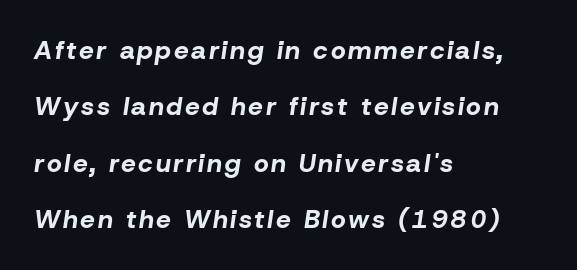
Compared with typical paragraphs, the rows here are farther apart. The rendering anchors every line to the left-hand side. The string is rendered with underlining switched off. Compared with ordinary roman type, these characters are visibly tilted. Each glyph is drawn with heavy, bold strokes.
